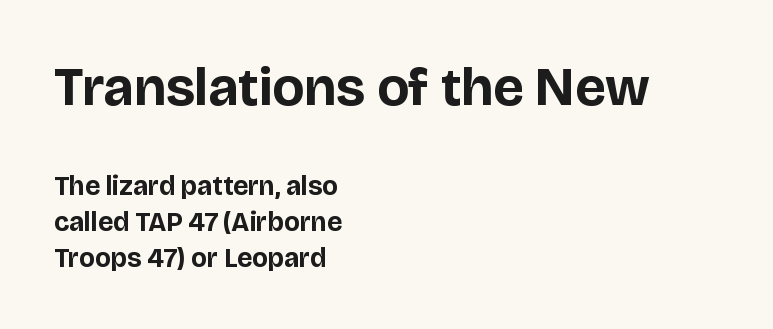
Q: Is the text bold? A: Yes.
Q: Is the text italic (slanted)? A: No, it is upright.
Q: Is the typeface a serif or a sans-serif typeface? A: Sans-serif.
Q: Is the text underlined? A: No.
Q: How is the paragraph aligned? A: Left-aligned.
Q: Is the spacing between letters normal or unusually wide? A: Normal.
Q: Is the spacing between lines tight, normal or loose? A: Normal.
Q: Which block of text is set in a larger size, the first (top) or the second (bottom)? A: The first (top) one.
Q: Width (condensed, normal, or wide)? A: Normal.
Q: Stroke contrast? A: Low.
Q: x-height? A: Large.
Q: Monospaced? A: No.
